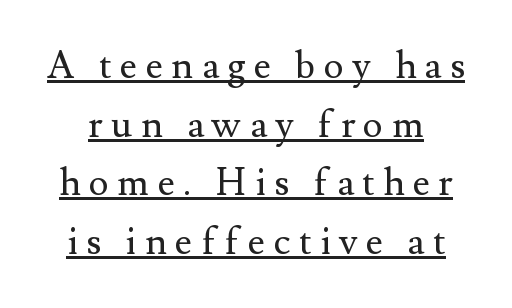
The image shows 38 px regular-weight serif type, upright; set normal line spacing (1.54x), unusually wide letter spacing (+0.22 em), underlined; medium stroke contrast and a small x-height.
